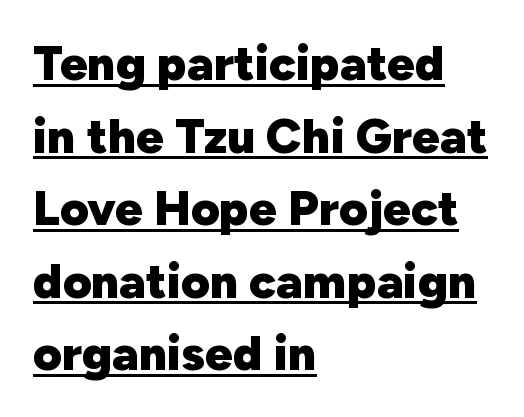
The image shows 49 px heavy sans-serif type, upright; set left-aligned, normal line spacing (1.48x), normal letter spacing, underlined; low stroke contrast and a medium x-height.
